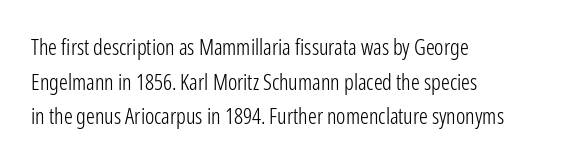
The image shows 22 px text type, upright; set left-aligned, normal line spacing (1.57x), normal letter spacing, not underlined.
